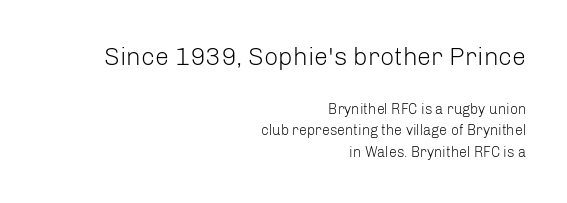
The zone under the glyphs is completely vacant. What stands out about the letter spacing? Nothing — it is the standard amount. Leading: standard. Every stem runs plumb, perpendicular to the baseline. Counters stay open thanks to moderate or lighter strokes.
